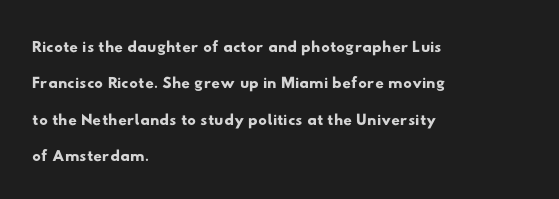
Q: Is the text underlined? A: No.
Q: How is the paragraph aligned? A: Left-aligned.
Q: Is the spacing between letters normal or unusually wide? A: Normal.
Q: Is the spacing between lines tight, normal or loose? A: Normal.
